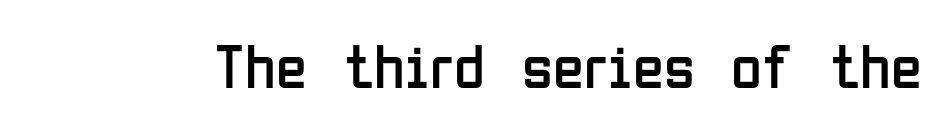
Q: Is the text bold? A: No.
Q: Is the text italic (slanted)? A: No, it is upright.
Q: Is the typeface a serif or a sans-serif typeface? A: Sans-serif.
Q: Is the text underlined? A: No.
Q: Is the spacing between letters normal or unusually wide? A: Normal.
Q: Width (condensed, normal, or wide)? A: Condensed.
Q: Stroke contrast? A: Low.
Q: x-height? A: Medium.
Q: Monospaced? A: No.
